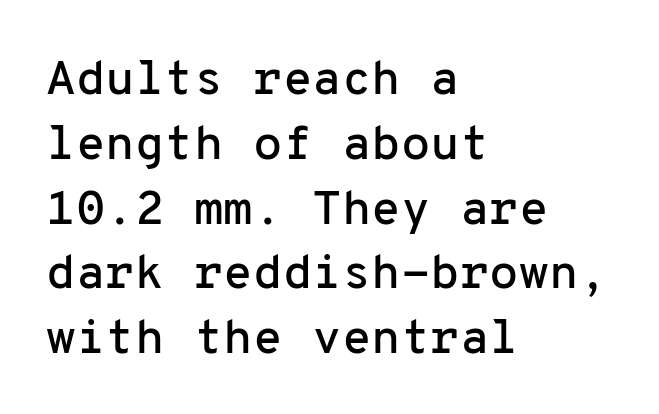
The image shows 48 px sans-serif type, upright, monospaced; set left-aligned, normal line spacing (1.35x), normal letter spacing, not underlined; low stroke contrast and a medium x-height.
